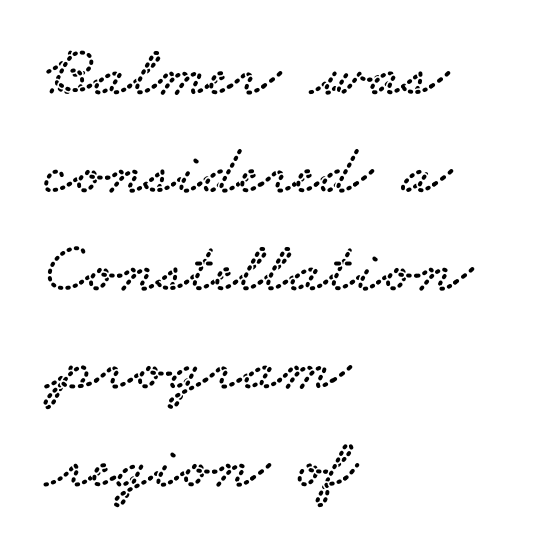
In CSS terms this would be text-align: left. Is this a fixed-width face? No — the glyphs have proportional, varying widths. The gap between lines stays unmarked. Honestly, the letter spacing is just normal — you wouldn't notice it.
